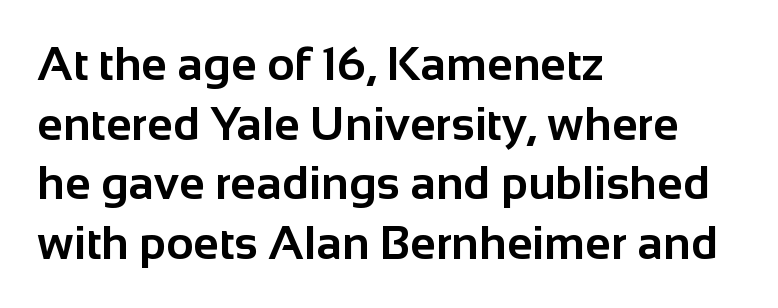
{"serif": "no", "italic": "no", "bold": "yes", "weight": "bold", "width": "normal", "stroke_contrast": "low", "x_height": "medium", "monospaced": "no", "underline": "no", "align": "left", "line_spacing": "normal", "line_spacing_ratio": 1.27, "letter_spacing": "normal", "letter_spacing_em": 0.0, "glyph_px": 47}
